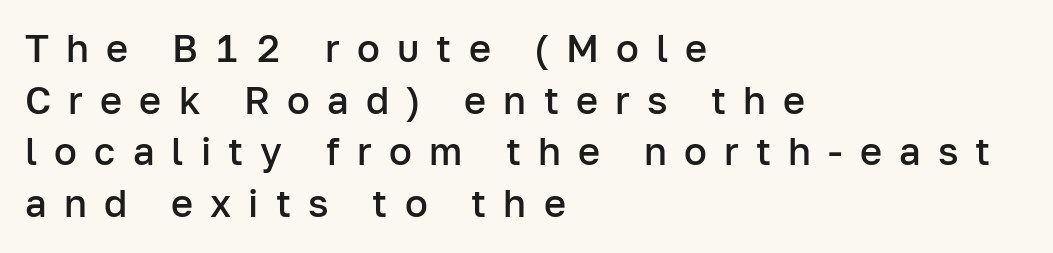
Q: Is the text bold? A: Semi-bold.
Q: Is the text italic (slanted)? A: No, it is upright.
Q: Is the typeface a serif or a sans-serif typeface? A: Sans-serif.
Q: Is the text underlined? A: No.
Q: How is the paragraph aligned? A: Left-aligned.
Q: Is the spacing between letters normal or unusually wide? A: Unusually wide.
Q: Is the spacing between lines tight, normal or loose? A: Normal.
Q: Width (condensed, normal, or wide)? A: Normal.
Q: Stroke contrast? A: Low.
Q: x-height? A: Medium.
Q: Monospaced? A: No.
